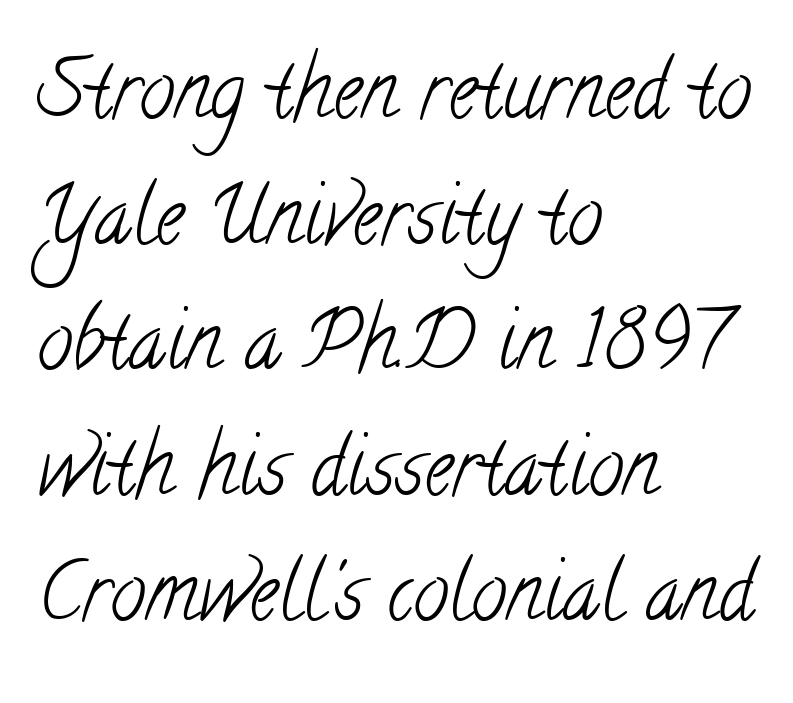
The image shows 80 px light, condensed serif type; set left-aligned, normal line spacing (1.57x), normal letter spacing, not underlined; low stroke contrast and a small x-height.
